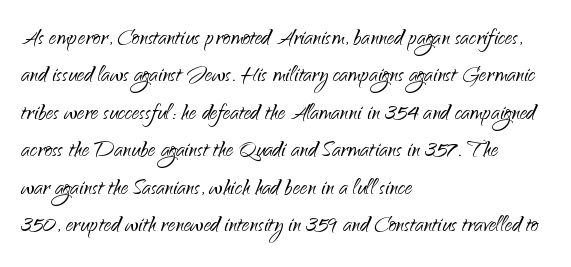
If you drew a ruler down the left edge, every line would touch it. Is this a sans? Yes — the strokes have no serifs. The letterforms sit shoulder to shoulder at normal distance.
